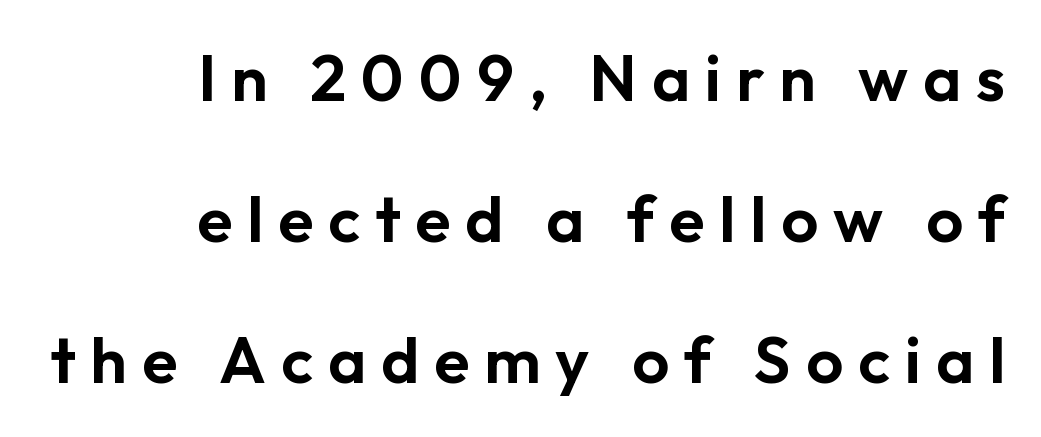
The image shows 65 px sans-serif type, upright; set right-aligned, loose line spacing (2.17x), unusually wide letter spacing (+0.23 em), not underlined; low stroke contrast and a medium x-height.
